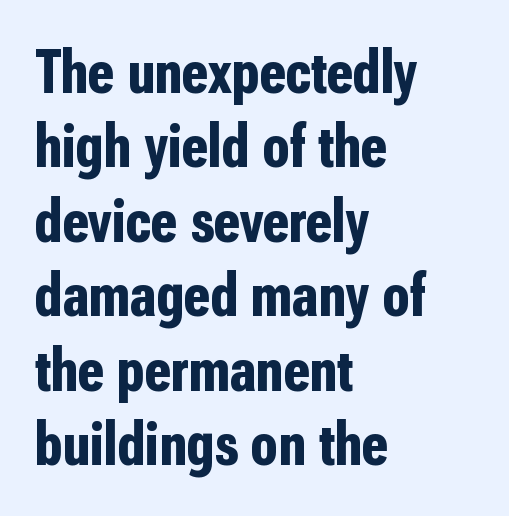
The image shows 62 px bold, condensed sans-serif type, upright; set left-aligned, line spacing 1.2x, normal letter spacing, not underlined; low stroke contrast and a medium x-height.
